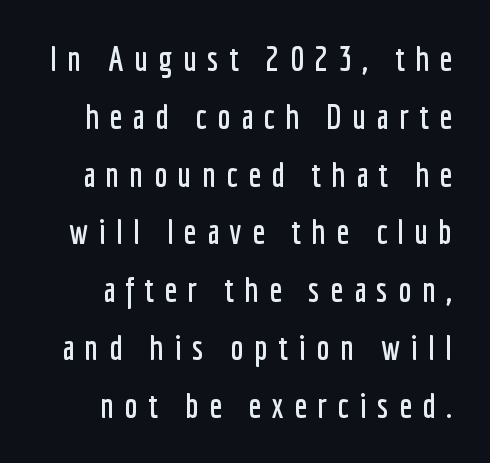
The image shows 34 px condensed sans-serif type, upright; set normal line spacing (1.7x), unusually wide letter spacing (+0.3 em), not underlined; low stroke contrast and a medium x-height.
